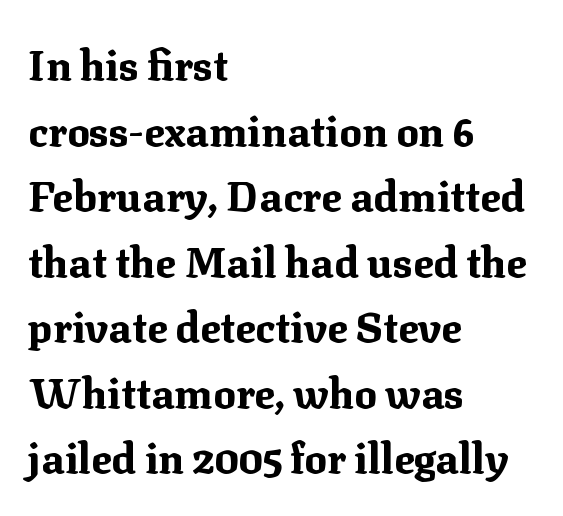
Descender tails drop into unmarked territory. Examine the stroke ends and you'll spot serifs. The face used here is proportionally spaced, like ordinary book or web type. How heavy is the stroke? Heavy — this is a bold.
